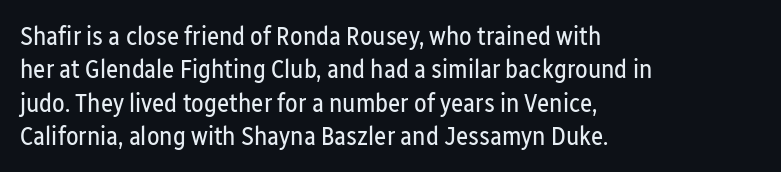
{"italic": "no", "bold": "no", "underline": "no", "align": "left", "line_spacing": "normal", "line_spacing_ratio": 1.28, "letter_spacing": "normal", "letter_spacing_em": 0.0, "glyph_px": 26}
